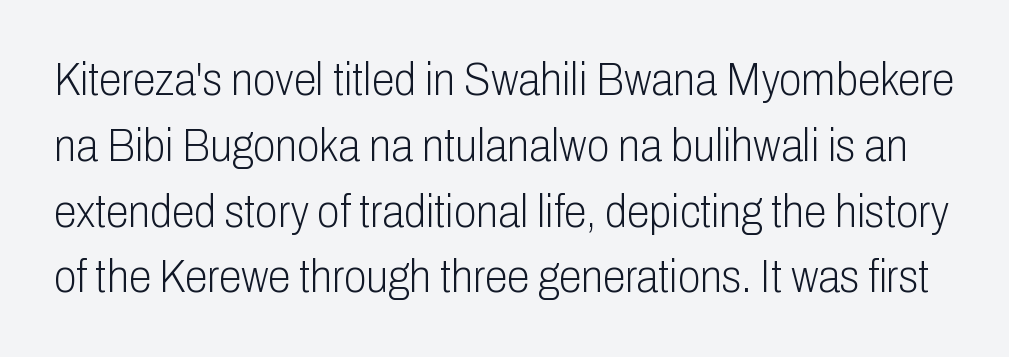
The image shows 46 px light, condensed sans-serif type, upright; set normal line spacing (1.43x), normal letter spacing, not underlined; low stroke contrast and a medium x-height.
